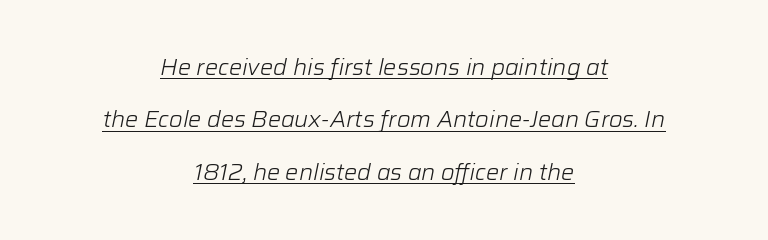
You can see a thin bar hugging the bottom of the glyphs. Typeset on center — no edge is straight. These lines stand farther apart than default settings would place them. These lines keep a tight, regular rhythm from letter to letter. Stroke thickness stays within the range of a standard reading face or lighter. This is oblique type, the kind used for emphasis or titles.
